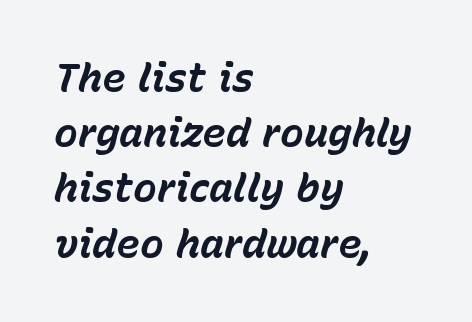
Slant detected: the letters are inclined. If you drew a ruler down the left edge, every line would touch it. A full-strength bold gives these letters their thick strokes. The words here are not underlined.
